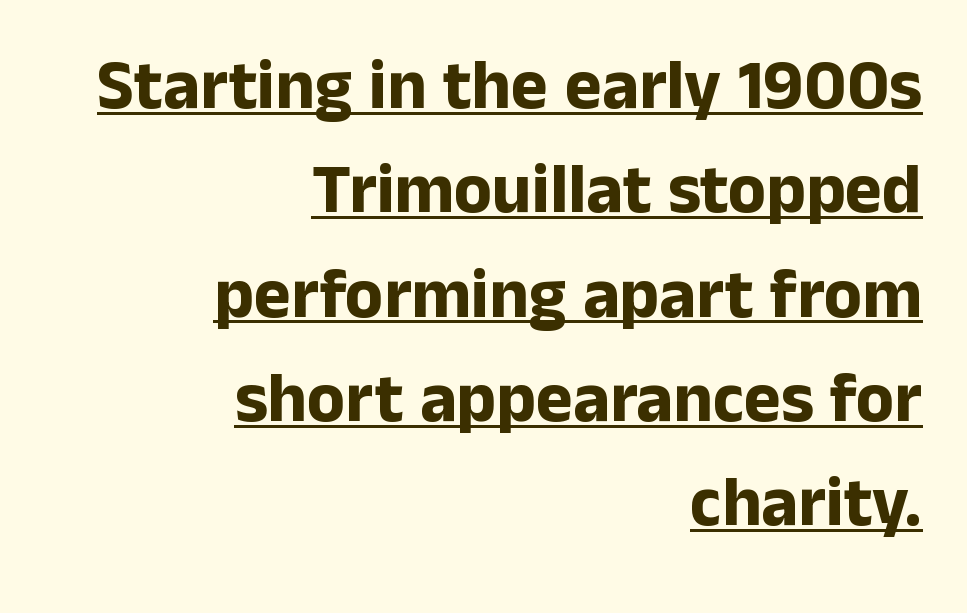
The image shows 70 px bold sans-serif type, upright; set right-aligned, normal line spacing (1.49x), normal letter spacing, underlined; low stroke contrast and a medium x-height.
